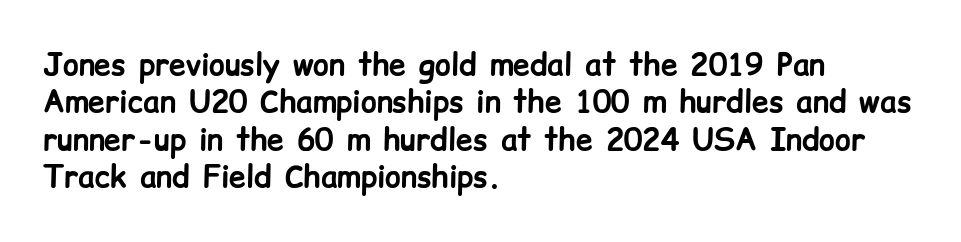
{"serif": "no", "italic": "no", "bold": "yes", "weight": "bold", "width": "normal", "stroke_contrast": "low", "x_height": "medium", "monospaced": "no", "underline": "no", "align": "left", "line_spacing": "normal", "line_spacing_ratio": 1.25, "letter_spacing": "normal", "letter_spacing_em": 0.0, "glyph_px": 30}
